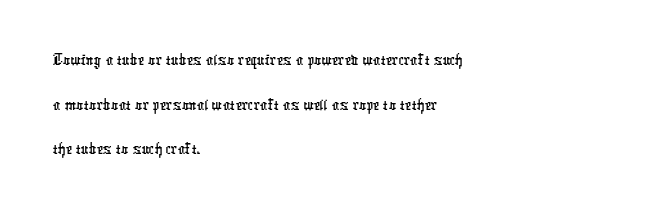
Q: Is the typeface a serif or a sans-serif typeface? A: Sans-serif.
Q: Is the text underlined? A: No.
Q: How is the paragraph aligned? A: Left-aligned.
Q: Is the spacing between letters normal or unusually wide? A: Normal.
Q: Width (condensed, normal, or wide)? A: Condensed.
Q: Stroke contrast? A: Low.
Q: x-height? A: Medium.
Q: Monospaced? A: No.
